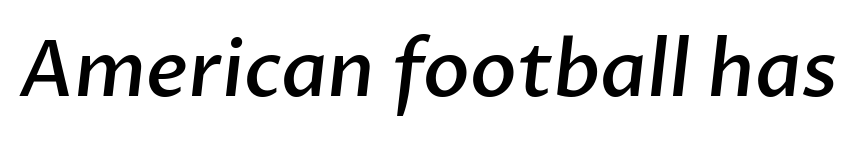
The image shows 77 px semibold sans-serif type; set normal letter spacing, not underlined; low stroke contrast and a medium x-height.
